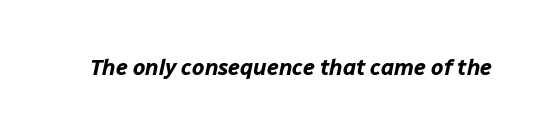
The image shows 22 px bold type, italic (leaning right); set normal letter spacing, not underlined.
